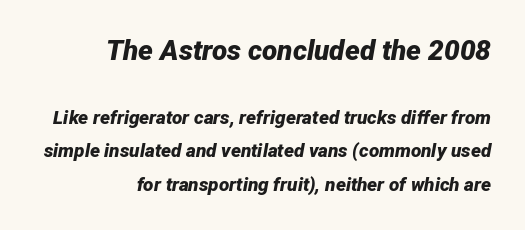
{"italic": "yes", "lean": "right", "slant_degrees": 12, "bold": "yes", "weight": "bold", "width": "normal", "stroke_contrast": "low", "x_height": "medium", "monospaced": "no", "underline": "no", "align": "right", "line_spacing_ratio": 1.76, "letter_spacing": "normal", "letter_spacing_em": 0.0, "larger_block": "first", "size_ratio": 1.47, "glyph_px": 28}
